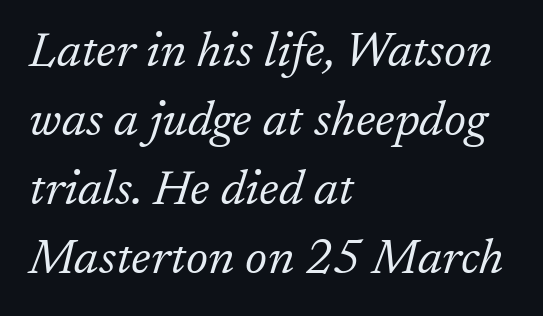
{"serif": "yes", "italic": "yes", "lean": "right", "slant_degrees": 17, "bold": "no", "weight": "light", "width": "normal", "stroke_contrast": "low", "x_height": "medium", "monospaced": "no", "underline": "no", "align": "left", "line_spacing": "normal", "line_spacing_ratio": 1.41, "letter_spacing": "normal", "letter_spacing_em": 0.0, "glyph_px": 49}
